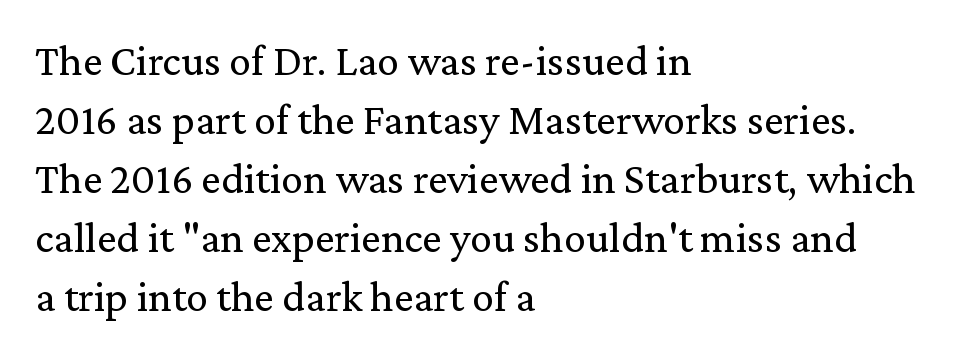
Q: Is the text bold? A: No.
Q: Is the text italic (slanted)? A: No, it is upright.
Q: Is the typeface a serif or a sans-serif typeface? A: Serif.
Q: Is the text underlined? A: No.
Q: How is the paragraph aligned? A: Left-aligned.
Q: Is the spacing between letters normal or unusually wide? A: Normal.
Q: Is the spacing between lines tight, normal or loose? A: Normal.
Q: Width (condensed, normal, or wide)? A: Normal.
Q: Stroke contrast? A: Low.
Q: x-height? A: Medium.
Q: Monospaced? A: No.
